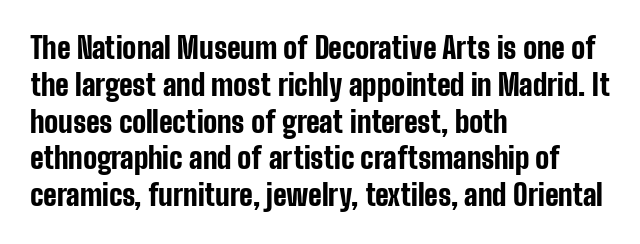
{"serif": "no", "italic": "no", "bold": "yes", "weight": "bold", "width": "condensed", "stroke_contrast": "low", "x_height": "medium", "monospaced": "no", "underline": "no", "align": "left", "line_spacing": "normal", "line_spacing_ratio": 1.27, "letter_spacing": "normal", "letter_spacing_em": 0.0, "glyph_px": 29}
